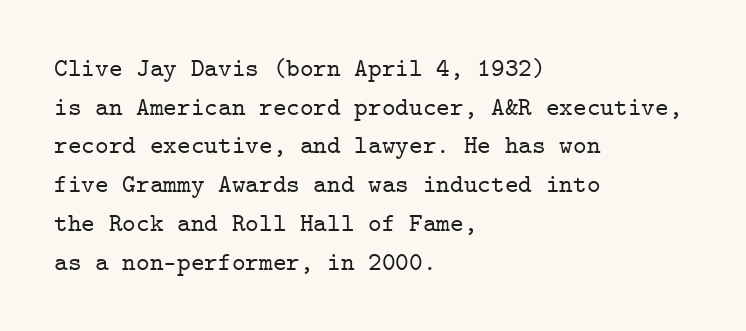
{"italic": "no", "underline": "no", "align": "left", "line_spacing": "normal", "line_spacing_ratio": 1.49, "letter_spacing": "normal", "letter_spacing_em": 0.0, "glyph_px": 26}
